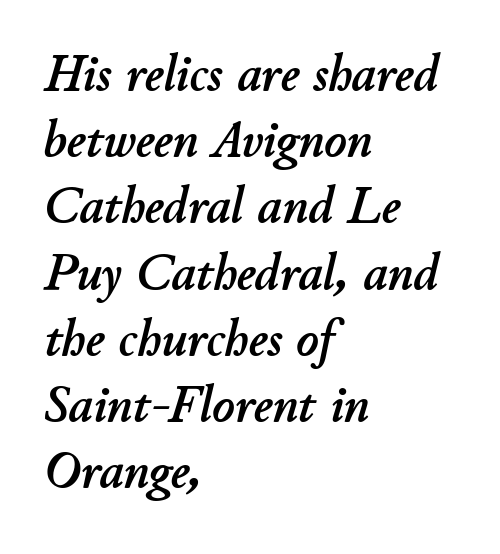
Q: Is the text italic (slanted)? A: Yes, it leans right by about 11 degrees.
Q: Is the text underlined? A: No.
Q: How is the paragraph aligned? A: Left-aligned.
Q: Is the spacing between letters normal or unusually wide? A: Normal.
Q: Is the spacing between lines tight, normal or loose? A: Normal.
Q: Width (condensed, normal, or wide)? A: Normal.
Q: Stroke contrast? A: Low.
Q: x-height? A: Small.
Q: Monospaced? A: No.
